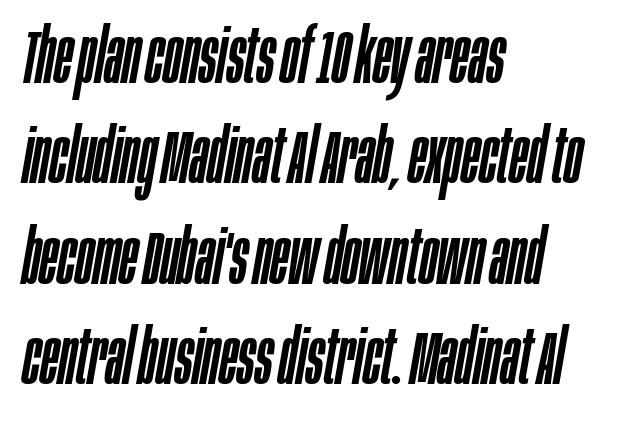
The image shows 75 px condensed type, italic (leaning right); set left-aligned, normal line spacing (1.34x), normal letter spacing, not underlined; low stroke contrast and a large x-height.
